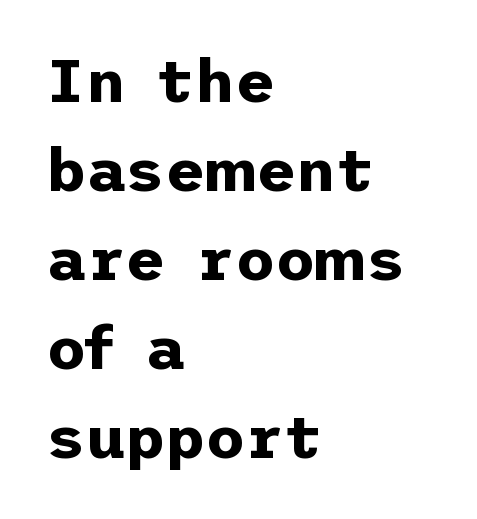
The image shows 61 px bold sans-serif type, upright; set left-aligned, normal line spacing (1.46x), normal letter spacing, not underlined; low stroke contrast and a medium x-height.
